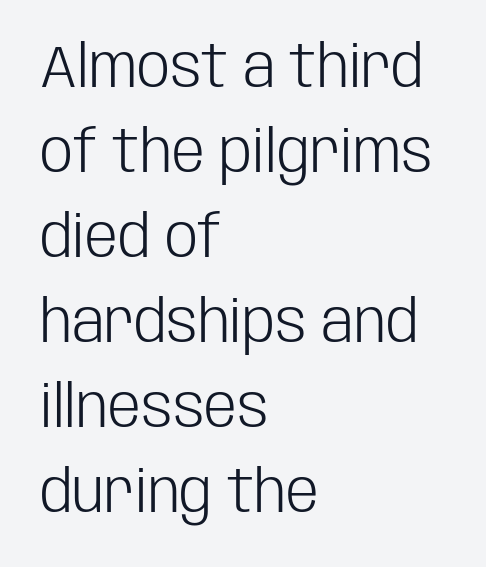
The image shows 59 px light, condensed sans-serif type, upright; set left-aligned, normal line spacing (1.44x), normal letter spacing, not underlined; low stroke contrast and a large x-height.
